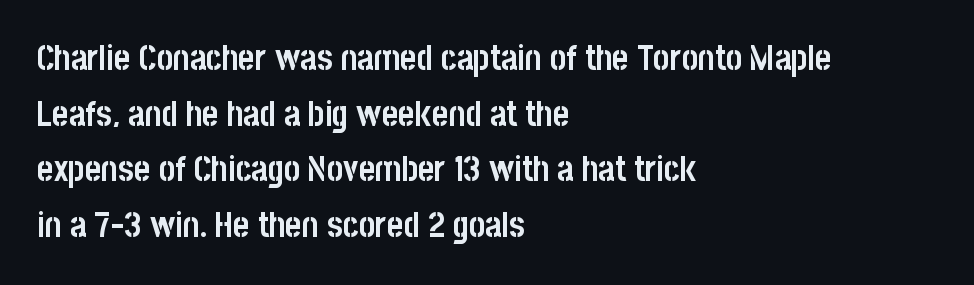
Q: Is the text bold? A: Yes.
Q: Is the text italic (slanted)? A: No, it is upright.
Q: Is the typeface a serif or a sans-serif typeface? A: Sans-serif.
Q: Is the text underlined? A: No.
Q: How is the paragraph aligned? A: Left-aligned.
Q: Is the spacing between letters normal or unusually wide? A: Normal.
Q: Is the spacing between lines tight, normal or loose? A: Normal.
Q: Width (condensed, normal, or wide)? A: Condensed.
Q: Stroke contrast? A: Low.
Q: x-height? A: Large.
Q: Monospaced? A: No.
